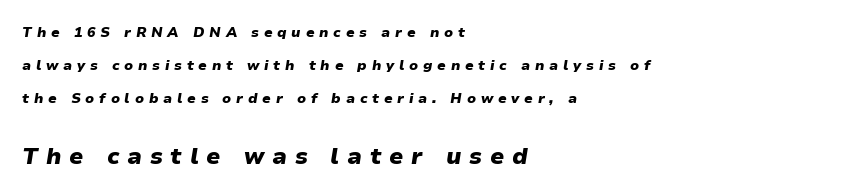
As a designer I'd log this as weight 700, bold. Size contrast runs from small at the top to large at the bottom. Any mark beneath the type? The region is blank. Someone cranked the tracking dial way up on this one.
